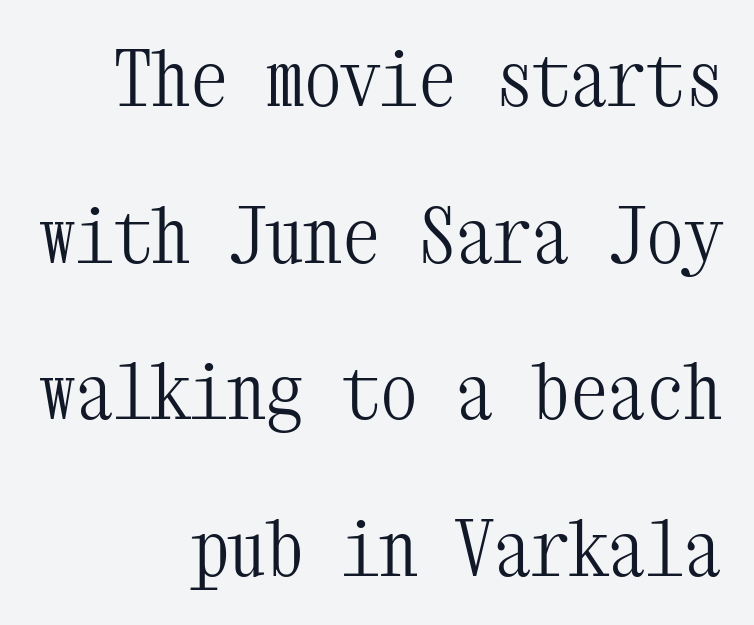
The image shows 76 px light, condensed serif type, upright, monospaced; set right-aligned, loose line spacing (2.06x), normal letter spacing, not underlined; medium stroke contrast and a medium x-height.
